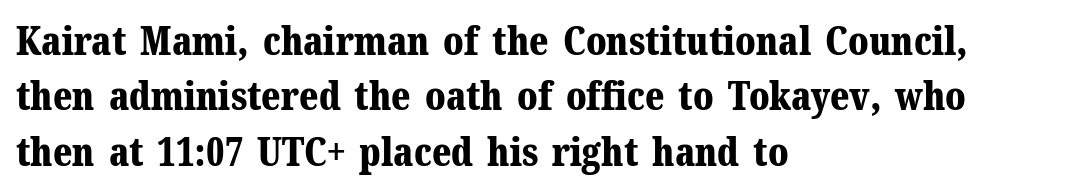
Q: Is the text bold? A: Yes.
Q: Is the text italic (slanted)? A: No, it is upright.
Q: Is the typeface a serif or a sans-serif typeface? A: Serif.
Q: Is the text underlined? A: No.
Q: How is the paragraph aligned? A: Left-aligned.
Q: Is the spacing between letters normal or unusually wide? A: Normal.
Q: Is the spacing between lines tight, normal or loose? A: Normal.
Q: Width (condensed, normal, or wide)? A: Normal.
Q: Stroke contrast? A: Medium.
Q: x-height? A: Medium.
Q: Monospaced? A: No.
